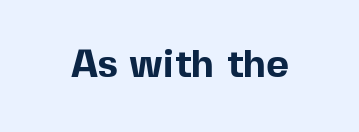
If you drew a line through each stem, it would be perfectly vertical. Look at the tracking — it's just the regular setting, nothing added. I'd describe the lettering as bold — thick and assertive. Clear beneath every line of the passage. Spacing verdict: proportional, widths tailored to each character.
